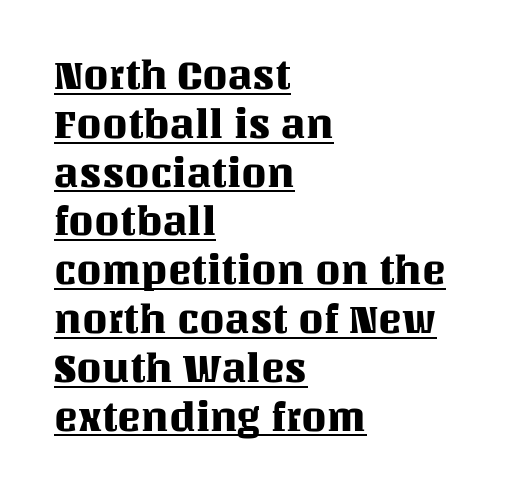
{"italic": "no", "width": "normal", "stroke_contrast": "medium", "x_height": "large", "monospaced": "no", "underline": "yes", "align": "left", "line_spacing_ratio": 1.22, "letter_spacing": "normal", "letter_spacing_em": 0.0, "glyph_px": 40}
